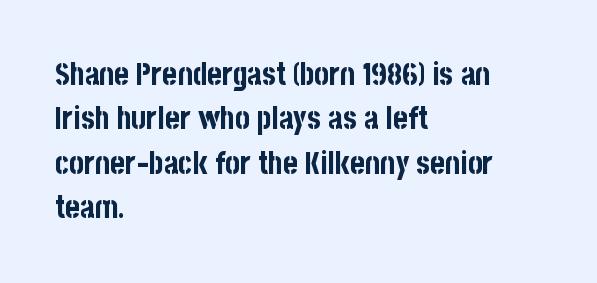
Q: Is the text bold? A: Yes.
Q: Is the text italic (slanted)? A: No, it is upright.
Q: Is the typeface a serif or a sans-serif typeface? A: Sans-serif.
Q: Is the text underlined? A: No.
Q: How is the paragraph aligned? A: Left-aligned.
Q: Is the spacing between letters normal or unusually wide? A: Normal.
Q: Is the spacing between lines tight, normal or loose? A: Normal.
Q: Width (condensed, normal, or wide)? A: Condensed.
Q: Stroke contrast? A: Low.
Q: x-height? A: Large.
Q: Monospaced? A: No.
